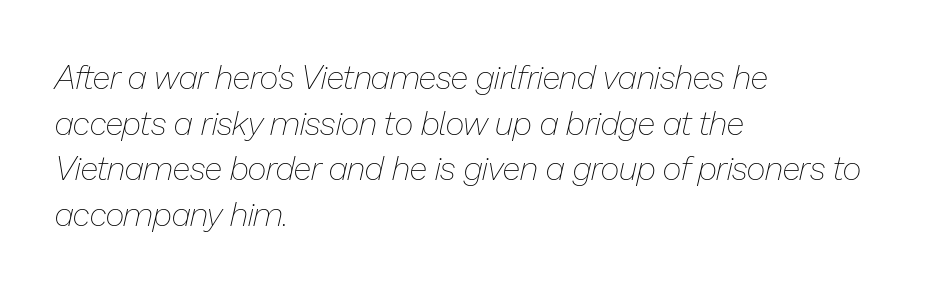
Anything drawn beneath the words? Only blank space. Emphasis-style slanted type is in use. Each word holds together tightly as a unit, with standard inter-letter gaps. The strokes carry an ordinary text weight at most. Casual observation: everything's shoved over to the left.
